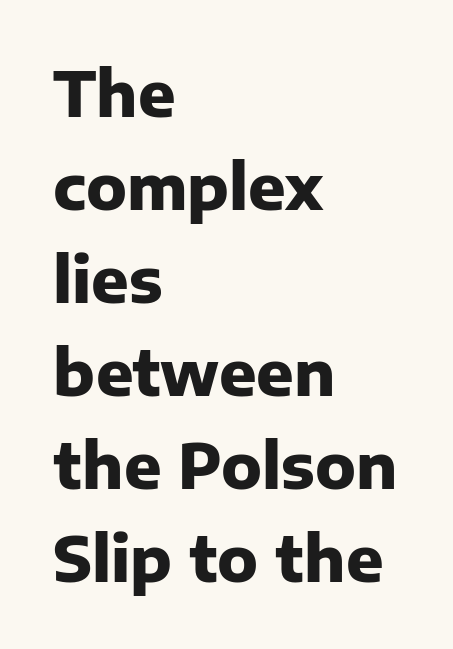
The baseline area is clear. Stroke terminals: plain, sans-serif. These lines are set flush left with a ragged right edge. Default kerning and tracking; the words read as compact shapes. Students, observe: this is what conventionally led text looks like.
